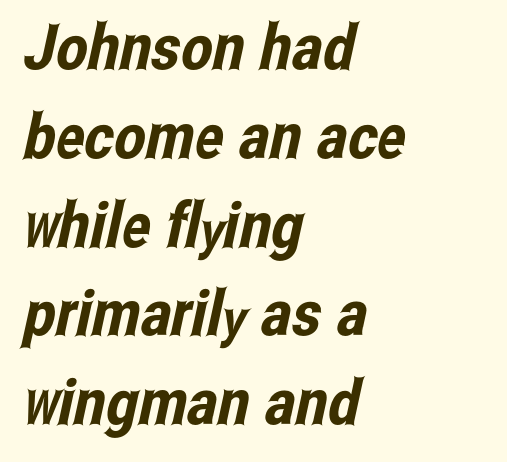
Q: Is the typeface a serif or a sans-serif typeface? A: Sans-serif.
Q: Is the text underlined? A: No.
Q: How is the paragraph aligned? A: Left-aligned.
Q: Is the spacing between letters normal or unusually wide? A: Normal.
Q: Is the spacing between lines tight, normal or loose? A: Normal.
Q: Width (condensed, normal, or wide)? A: Condensed.
Q: Stroke contrast? A: Low.
Q: x-height? A: Medium.
Q: Monospaced? A: No.
